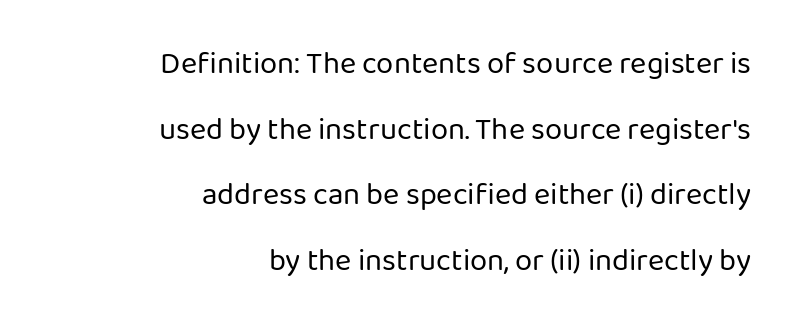
The foot of each line stays bare and open. Each new line begins a long way beneath the previous one. The paragraph shown leans on its right margin. The font family rendered here belongs to the sans-serif group. This sample uses plain, unmodified letter spacing.
